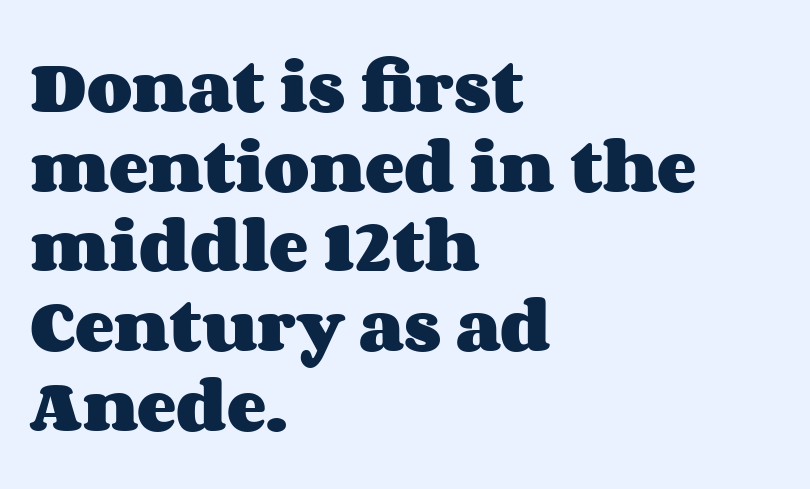
Look at the tracking — it's just the regular setting, nothing added. Proportional: the letters do not fall into vertical columns. The strokes are fattened all the way to bold. Posture: vertical. The passage shown stacks its lines at a standard gap.
